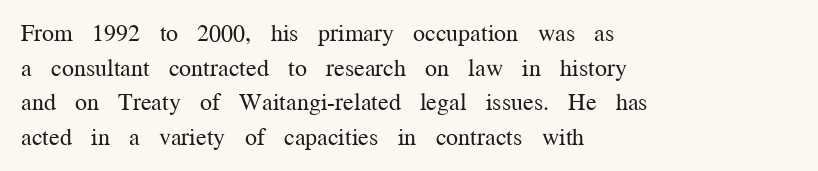
Regarding leading, the lines here are spaced in the standard way. The letters look calm and open, with moderate or lighter stems. Layout note: lines flush left. The rendering keeps characters at their native spacing. The lettering stays uniformly vertical, giving the passage a roman look. Underline: absent.
